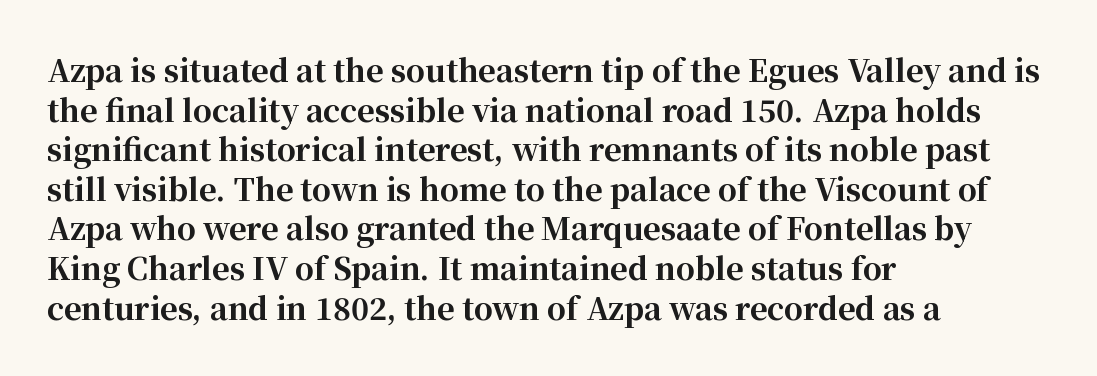
The image shows 30 px bold serif type, upright; set left-aligned, normal line spacing (1.32x), normal letter spacing, not underlined; high stroke contrast and a medium x-height.
